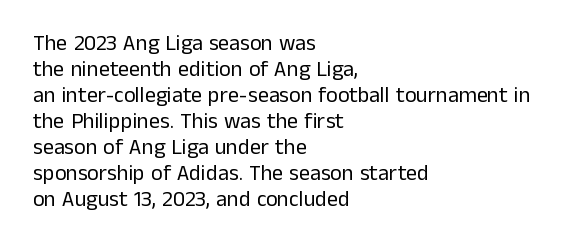
Q: Is the text bold? A: No.
Q: Is the text italic (slanted)? A: No, it is upright.
Q: Is the text underlined? A: No.
Q: How is the paragraph aligned? A: Left-aligned.
Q: Is the spacing between letters normal or unusually wide? A: Normal.
